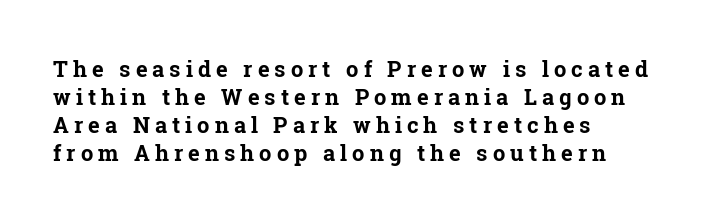
Q: Is the text bold? A: Yes.
Q: Is the text italic (slanted)? A: No, it is upright.
Q: Is the text underlined? A: No.
Q: How is the paragraph aligned? A: Left-aligned.
Q: Is the spacing between letters normal or unusually wide? A: Unusually wide.
Q: Is the spacing between lines tight, normal or loose? A: Normal.
